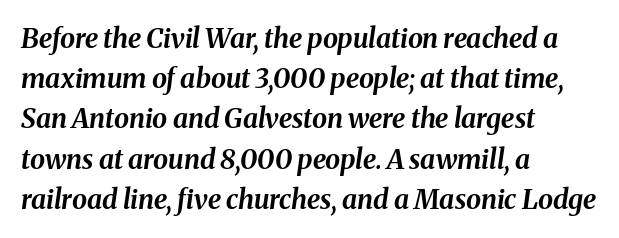
{"italic": "yes", "lean": "right", "slant_degrees": 8, "bold": "yes", "underline": "no", "align": "left", "line_spacing": "normal", "line_spacing_ratio": 1.49, "letter_spacing": "normal", "letter_spacing_em": 0.0, "glyph_px": 27}
